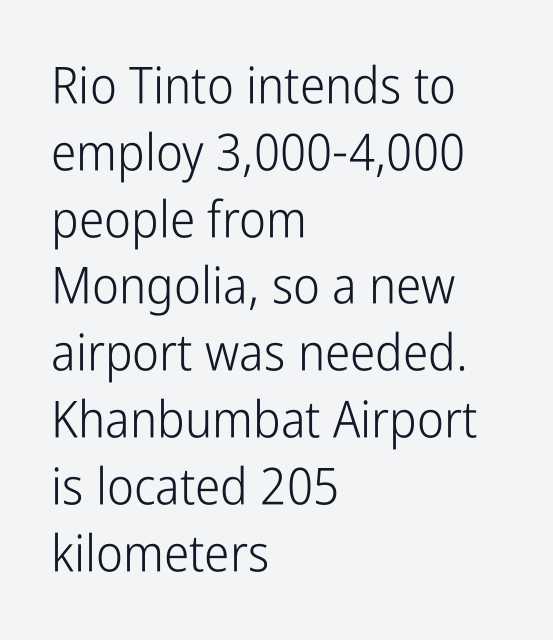
Q: Is the text bold? A: No.
Q: Is the text italic (slanted)? A: No, it is upright.
Q: Is the typeface a serif or a sans-serif typeface? A: Sans-serif.
Q: Is the text underlined? A: No.
Q: How is the paragraph aligned? A: Left-aligned.
Q: Is the spacing between letters normal or unusually wide? A: Normal.
Q: Is the spacing between lines tight, normal or loose? A: Normal.
Q: Width (condensed, normal, or wide)? A: Condensed.
Q: Stroke contrast? A: Low.
Q: x-height? A: Medium.
Q: Monospaced? A: No.
